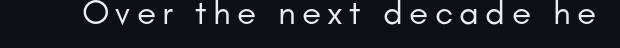
Q: Is the text bold? A: No.
Q: Is the text italic (slanted)? A: No, it is upright.
Q: Is the typeface a serif or a sans-serif typeface? A: Sans-serif.
Q: Is the text underlined? A: No.
Q: Width (condensed, normal, or wide)? A: Normal.
Q: Stroke contrast? A: Low.
Q: x-height? A: Small.
Q: Monospaced? A: No.
